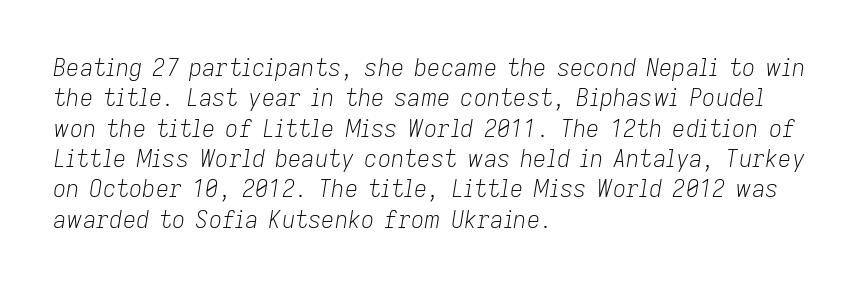
The image shows 23 px text type, italic (leaning right); set left-aligned, normal line spacing (1.32x), normal letter spacing, not underlined.
